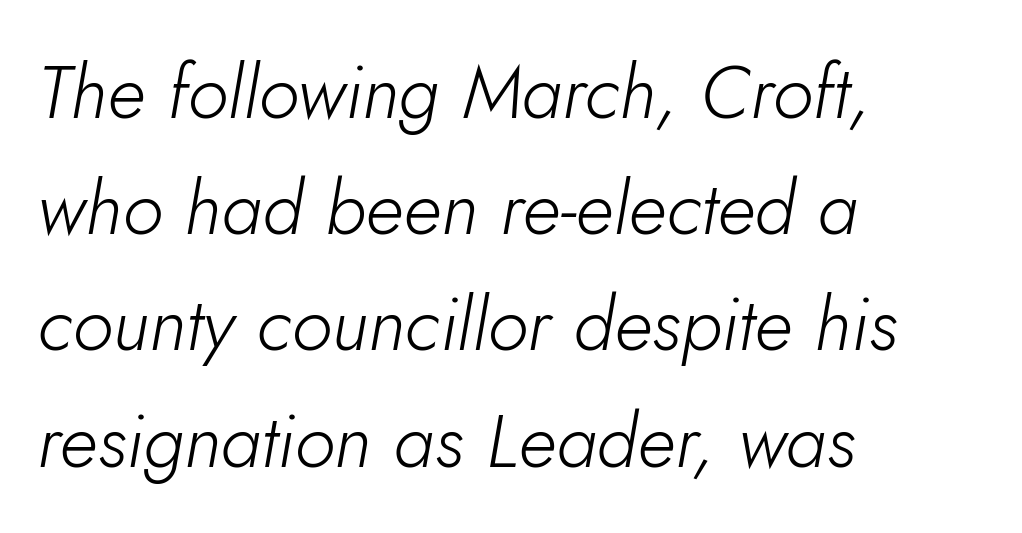
{"italic": "yes", "lean": "right", "slant_degrees": 5, "bold": "no", "weight": "light", "width": "normal", "stroke_contrast": "low", "x_height": "small", "monospaced": "no", "underline": "no", "align": "left", "line_spacing": "normal", "line_spacing_ratio": 1.55, "letter_spacing": "normal", "letter_spacing_em": 0.0, "glyph_px": 75}
